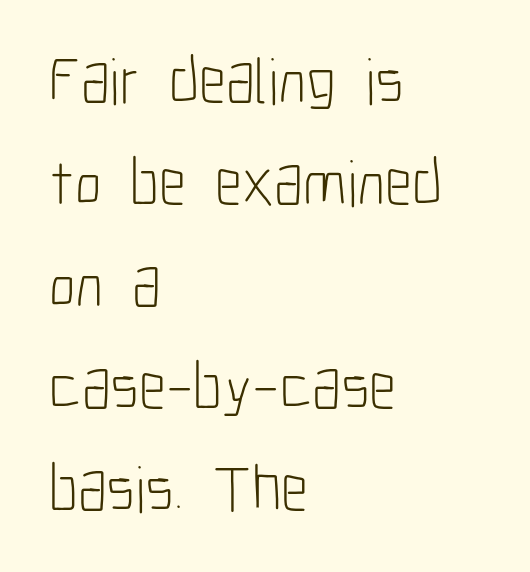
These lines are set flush left with a ragged right edge. Ordinary non-slanted type is in use. These lines sit exactly where default settings would place them. What kind of face is this? One without serifs — a sans.
